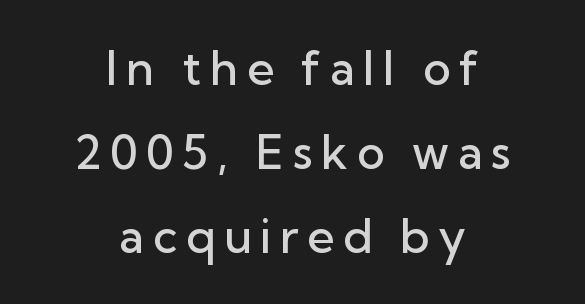
Q: Is the text bold? A: Semi-bold.
Q: Is the text italic (slanted)? A: No, it is upright.
Q: Is the typeface a serif or a sans-serif typeface? A: Sans-serif.
Q: Is the text underlined? A: No.
Q: How is the paragraph aligned? A: Centered.
Q: Width (condensed, normal, or wide)? A: Normal.
Q: Stroke contrast? A: Low.
Q: x-height? A: Medium.
Q: Monospaced? A: No.
